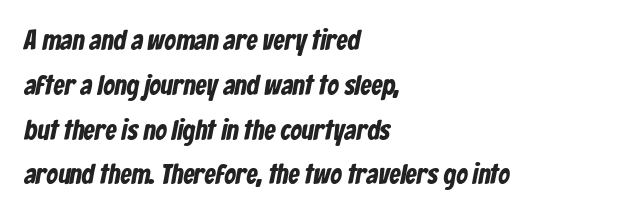
Q: Is the typeface a serif or a sans-serif typeface? A: Sans-serif.
Q: Is the text underlined? A: No.
Q: How is the paragraph aligned? A: Left-aligned.
Q: Is the spacing between letters normal or unusually wide? A: Normal.
Q: Is the spacing between lines tight, normal or loose? A: Normal.
Q: Width (condensed, normal, or wide)? A: Condensed.
Q: Stroke contrast? A: Low.
Q: x-height? A: Medium.
Q: Monospaced? A: No.
